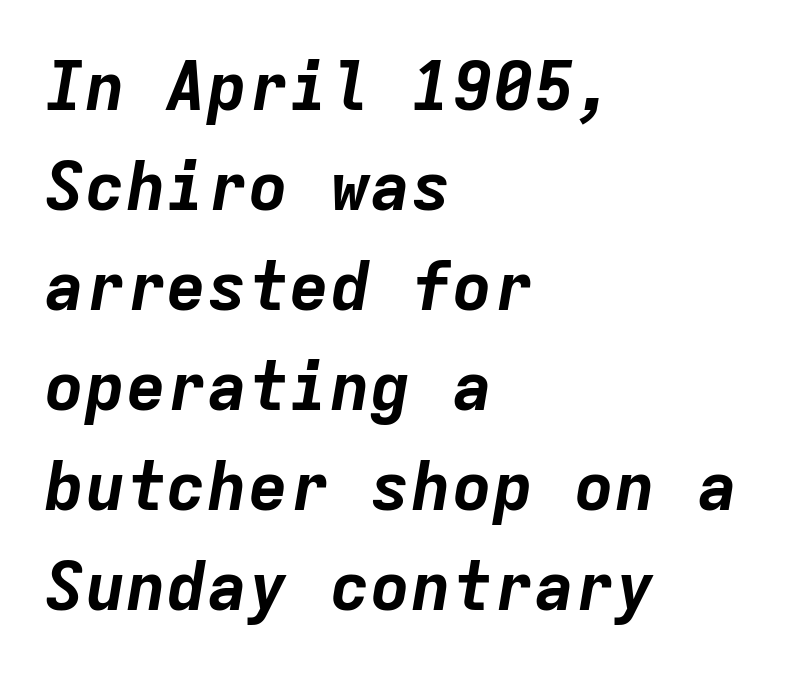
The image shows 68 px bold type, italic (leaning right), monospaced; set left-aligned, normal line spacing (1.47x), normal letter spacing, not underlined; low stroke contrast and a medium x-height.
